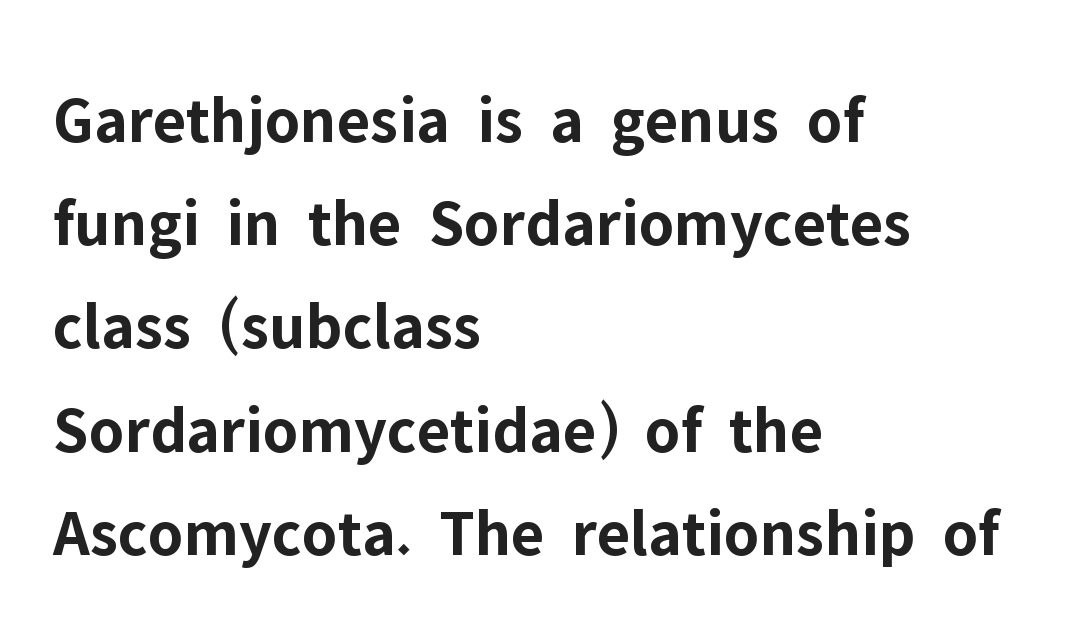
Q: Is the text bold? A: Yes.
Q: Is the text italic (slanted)? A: No, it is upright.
Q: Is the typeface a serif or a sans-serif typeface? A: Sans-serif.
Q: Is the text underlined? A: No.
Q: How is the paragraph aligned? A: Left-aligned.
Q: Is the spacing between letters normal or unusually wide? A: Normal.
Q: Is the spacing between lines tight, normal or loose? A: Normal.
Q: Width (condensed, normal, or wide)? A: Normal.
Q: Stroke contrast? A: Low.
Q: x-height? A: Medium.
Q: Monospaced? A: No.
